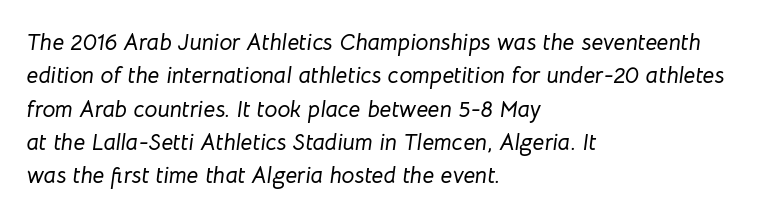
The image shows 23 px text type, italic (leaning right); set left-aligned, normal line spacing (1.45x), normal letter spacing, not underlined.
